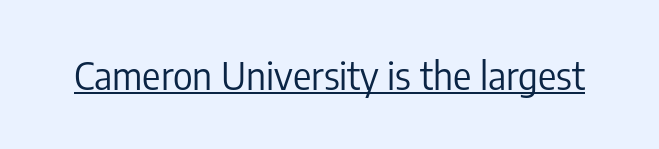
Q: Is the text bold? A: No.
Q: Is the text italic (slanted)? A: No, it is upright.
Q: Is the typeface a serif or a sans-serif typeface? A: Sans-serif.
Q: Is the text underlined? A: Yes.
Q: Is the spacing between letters normal or unusually wide? A: Normal.
Q: Width (condensed, normal, or wide)? A: Condensed.
Q: Stroke contrast? A: Low.
Q: x-height? A: Medium.
Q: Monospaced? A: No.
